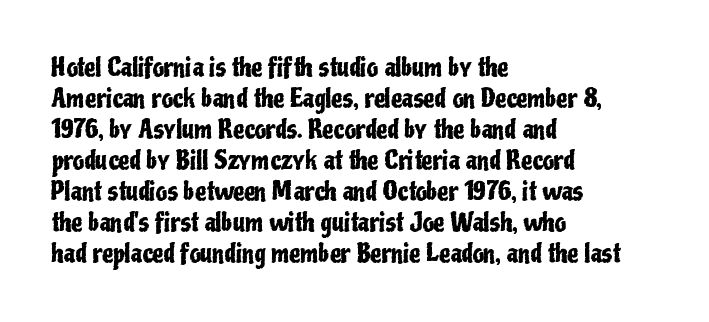
Q: Is the text italic (slanted)? A: No, it is upright.
Q: Is the text underlined? A: No.
Q: How is the paragraph aligned? A: Left-aligned.
Q: Is the spacing between letters normal or unusually wide? A: Normal.
